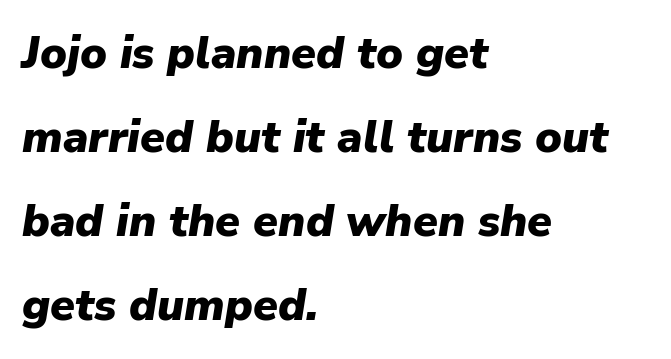
Pretty heavy lettering here — definitely bold. The typography opts for an oblique posture over an upright one. A typesetter would call this proportional, since set widths differ per character. Nobody drew a line under any word here.
